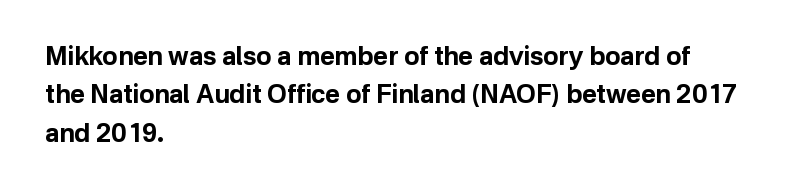
Here the glyphs are tracked normally, forming tight word shapes. Does the weight exceed regular? Yes, all the way to bold. The text block is weighted toward the left margin, trailing off unevenly rightward. Style check: upright. Notice how descenders clear the ascenders below comfortably — that's standard leading. Glance below the letters and you will spot only blank space.
